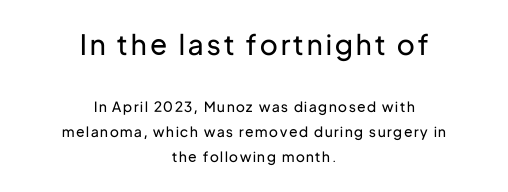
Every stem runs plumb, perpendicular to the baseline. Underline: absent. Here the designer chose a conventional face with non-uniform glyph widths. Each stroke keeps to a modest, everyday thickness or less. Short and long lines alike share a common midpoint.
